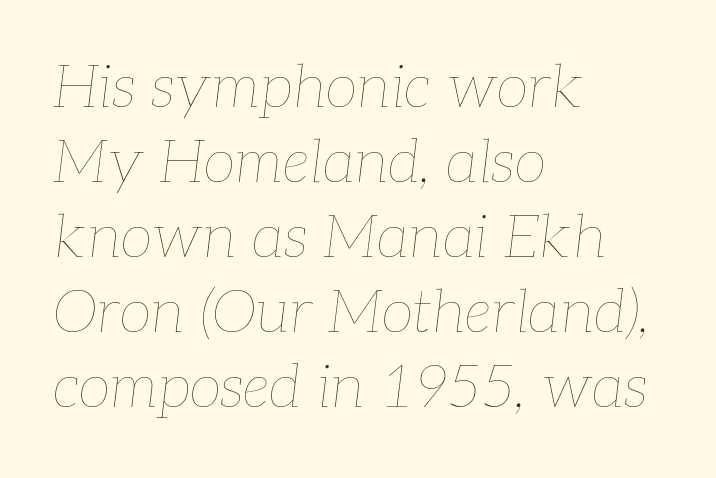
The image shows 59 px thin type, italic (leaning right); set left-aligned, normal line spacing (1.27x), normal letter spacing, not underlined; low stroke contrast and a medium x-height.
